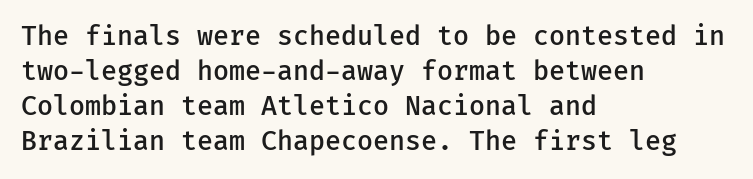
The image shows 26 px text type, upright; set left-aligned, normal line spacing (1.34x), normal letter spacing, not underlined.
